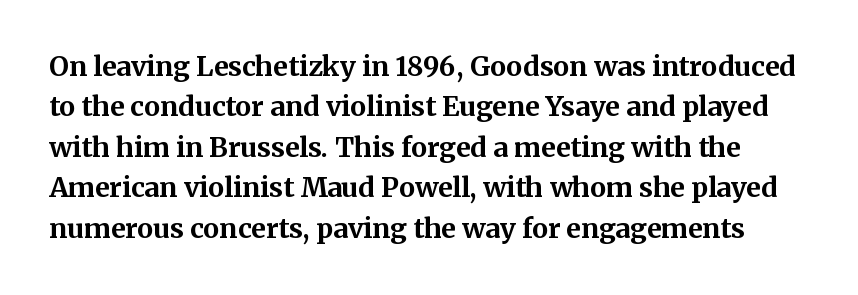
Does the lettering tilt? It doesn't — this is upright. Default kerning and tracking; the words read as compact shapes. The passage shown is emphatically bold. The specimen omits any rule beneath the text block's lines. The passage shown stacks its lines at a standard gap.
